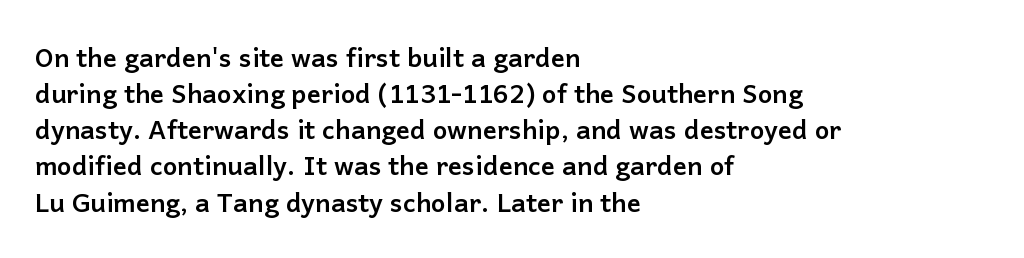
{"italic": "no", "bold": "yes", "underline": "no", "align": "left", "line_spacing": "normal", "line_spacing_ratio": 1.39, "letter_spacing": "normal", "letter_spacing_em": 0.0, "glyph_px": 26}
